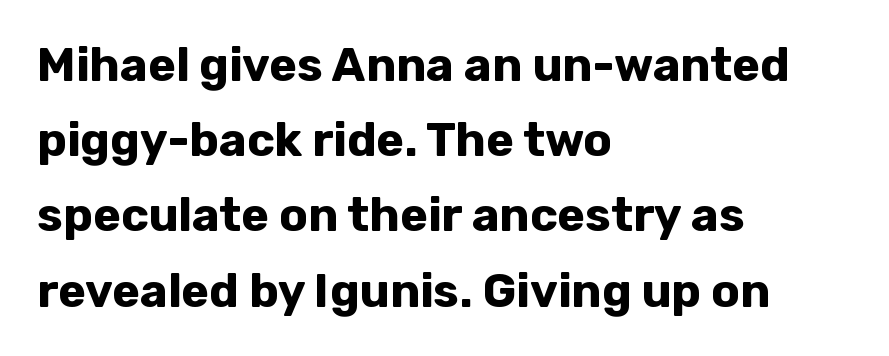
The image shows 47 px bold sans-serif type, upright; set left-aligned, normal line spacing (1.6x), normal letter spacing, not underlined; low stroke contrast and a medium x-height.
